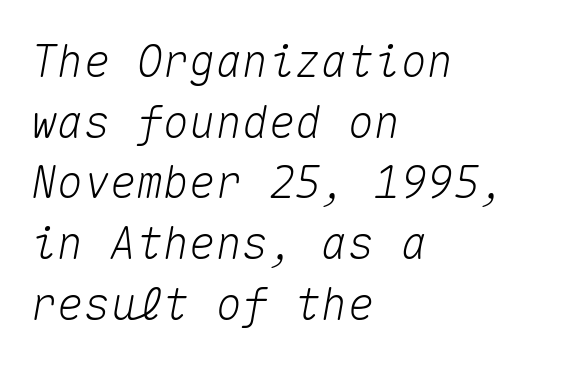
Q: Is the text italic (slanted)? A: Yes, it leans right by about 10 degrees.
Q: Is the text underlined? A: No.
Q: How is the paragraph aligned? A: Left-aligned.
Q: Is the spacing between letters normal or unusually wide? A: Normal.
Q: Is the spacing between lines tight, normal or loose? A: Normal.
Q: Width (condensed, normal, or wide)? A: Normal.
Q: Stroke contrast? A: Medium.
Q: x-height? A: Medium.
Q: Monospaced? A: Yes.
